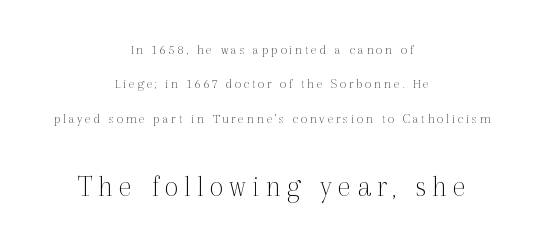
{"serif": "yes", "italic": "no", "bold": "no", "weight": "thin", "width": "normal", "x_height": "medium", "monospaced": "no", "underline": "no", "align": "center", "line_spacing": "loose", "line_spacing_ratio": 2.46, "larger_block": "second", "size_ratio": 2.21, "glyph_px": 31}
